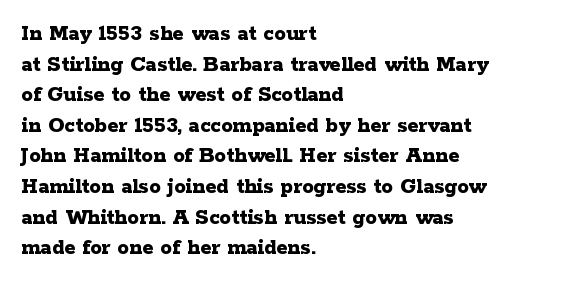
The image shows 23 px bold type, upright; set left-aligned, normal line spacing (1.33x), normal letter spacing, not underlined.
